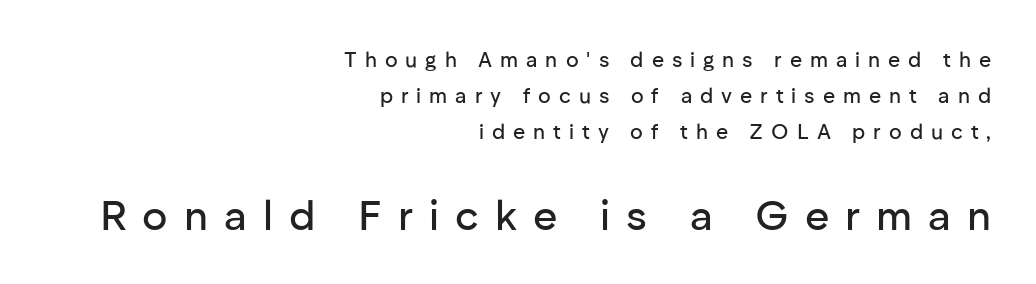
The zone under the glyphs is completely vacant. Every stem runs plumb, perpendicular to the baseline. Unlike a traditional serif, this face leaves its strokes unadorned. Typesetter's note — lower block bumped up in size, upper block left smaller.
